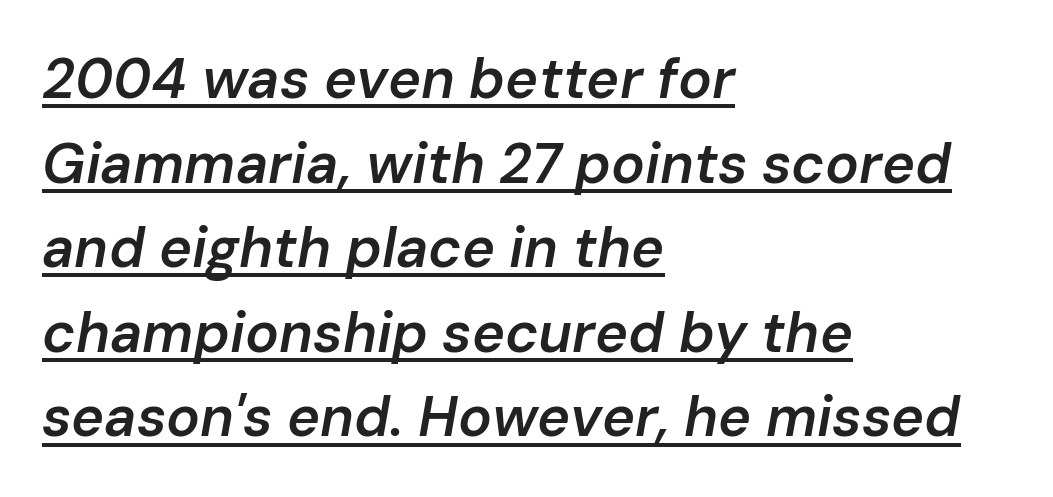
{"italic": "yes", "lean": "right", "slant_degrees": 10, "bold": "semi", "weight": "semibold", "width": "normal", "stroke_contrast": "low", "x_height": "medium", "monospaced": "no", "underline": "yes", "align": "left", "line_spacing": "normal", "line_spacing_ratio": 1.51, "letter_spacing": "normal", "letter_spacing_em": 0.0, "glyph_px": 56}
